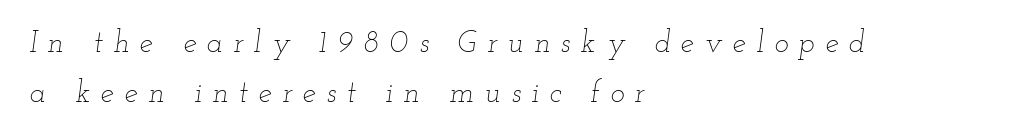
{"italic": "yes", "lean": "right", "slant_degrees": 12, "bold": "no", "weight": "thin", "width": "wide", "stroke_contrast": "low", "x_height": "small", "monospaced": "no", "underline": "no", "align": "left", "line_spacing": "normal", "line_spacing_ratio": 1.67, "letter_spacing": "wide", "letter_spacing_em": 0.35, "glyph_px": 30}
